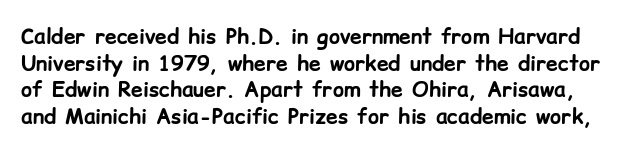
The image shows 21 px bold type, upright; set normal line spacing (1.27x), normal letter spacing, not underlined.
